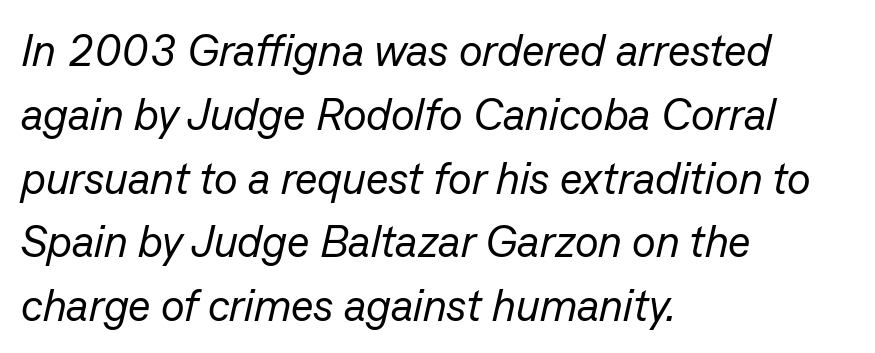
Q: Is the text bold? A: No.
Q: Is the text italic (slanted)? A: Yes, it leans right by about 13 degrees.
Q: Is the text underlined? A: No.
Q: How is the paragraph aligned? A: Left-aligned.
Q: Is the spacing between letters normal or unusually wide? A: Normal.
Q: Is the spacing between lines tight, normal or loose? A: Normal.
Q: Width (condensed, normal, or wide)? A: Normal.
Q: Stroke contrast? A: Low.
Q: x-height? A: Medium.
Q: Monospaced? A: No.
